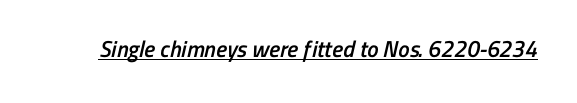
The image shows 23 px text type; set normal letter spacing, underlined.
